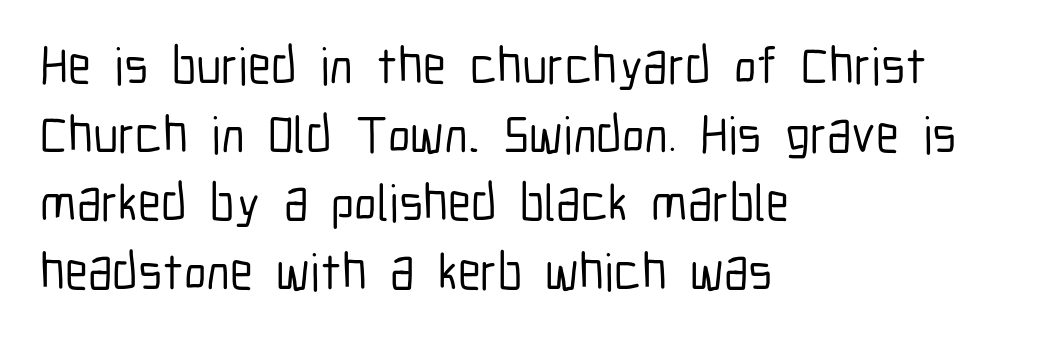
A typesetter would call this proportional, since set widths differ per character. Each row of text sits above clean, open space. Stroke terminals: plain, sans-serif. Casual observation: everything's shoved over to the left.
